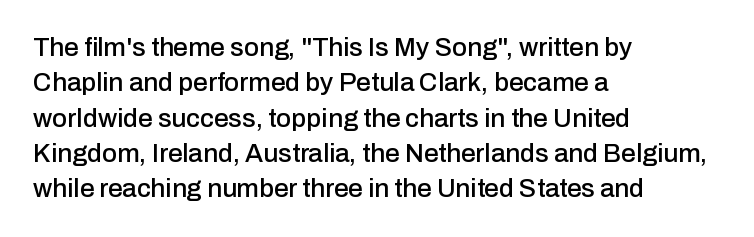
The image shows 26 px text type, upright; set left-aligned, normal line spacing (1.36x), normal letter spacing, not underlined.
